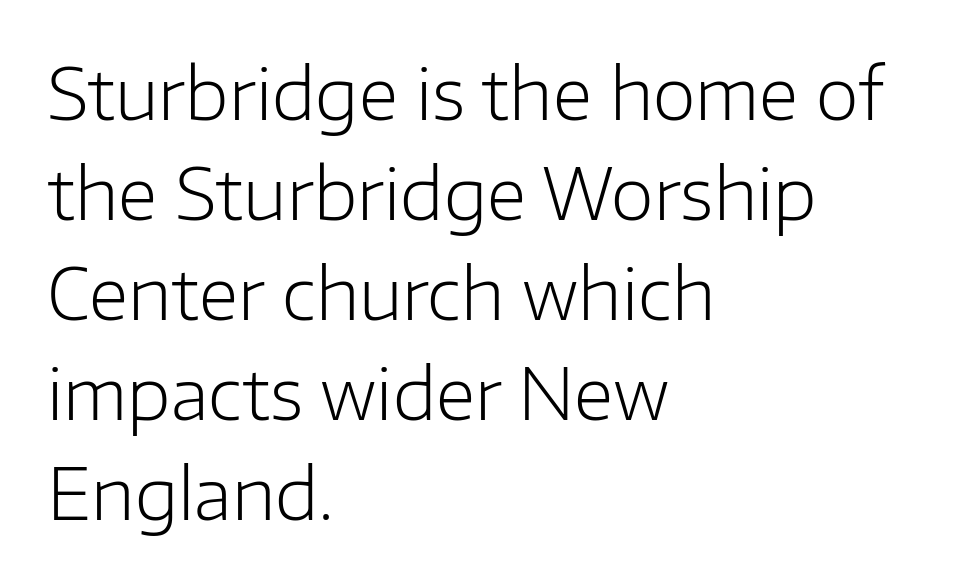
Q: Is the text bold? A: No.
Q: Is the text italic (slanted)? A: No, it is upright.
Q: Is the typeface a serif or a sans-serif typeface? A: Sans-serif.
Q: Is the text underlined? A: No.
Q: How is the paragraph aligned? A: Left-aligned.
Q: Is the spacing between letters normal or unusually wide? A: Normal.
Q: Is the spacing between lines tight, normal or loose? A: Normal.
Q: Width (condensed, normal, or wide)? A: Normal.
Q: Stroke contrast? A: Low.
Q: x-height? A: Medium.
Q: Monospaced? A: No.
